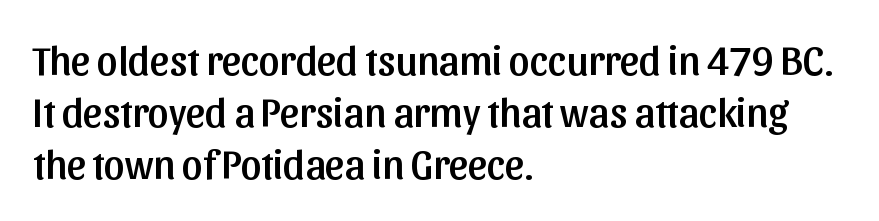
Q: Is the text italic (slanted)? A: No, it is upright.
Q: Is the typeface a serif or a sans-serif typeface? A: Sans-serif.
Q: Is the text underlined? A: No.
Q: How is the paragraph aligned? A: Left-aligned.
Q: Is the spacing between letters normal or unusually wide? A: Normal.
Q: Is the spacing between lines tight, normal or loose? A: Normal.
Q: Width (condensed, normal, or wide)? A: Normal.
Q: Stroke contrast? A: Low.
Q: x-height? A: Medium.
Q: Monospaced? A: No.
